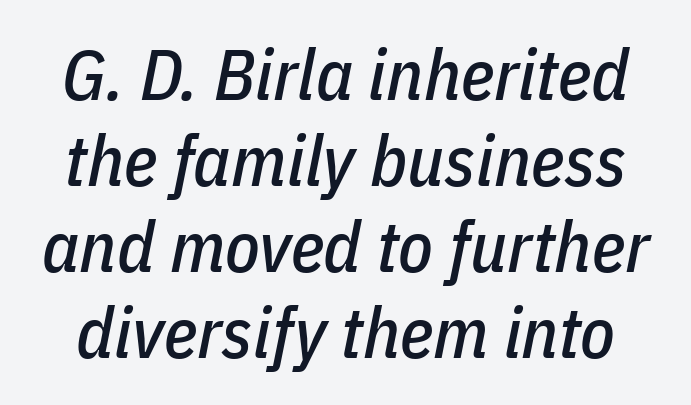
{"italic": "yes", "lean": "right", "slant_degrees": 11, "width": "condensed", "stroke_contrast": "low", "x_height": "medium", "monospaced": "no", "underline": "no", "line_spacing_ratio": 1.21, "letter_spacing": "normal", "letter_spacing_em": 0.0, "glyph_px": 71}
